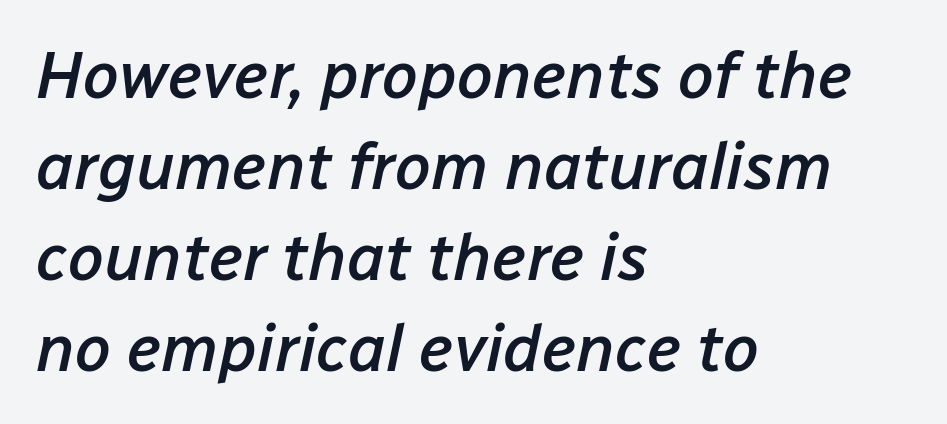
The letters are slanted; this is an italic face. Compared with typical body copy, the letter spacing here is the same. Summary of vertical rhythm: regular, with standard interline spacing. Is the type bold? Partly — it's a semibold, heavier than regular but not fully bold. The passage shown is not underscored anywhere. Is this a fixed-width face? No — the glyphs have proportional, varying widths.
